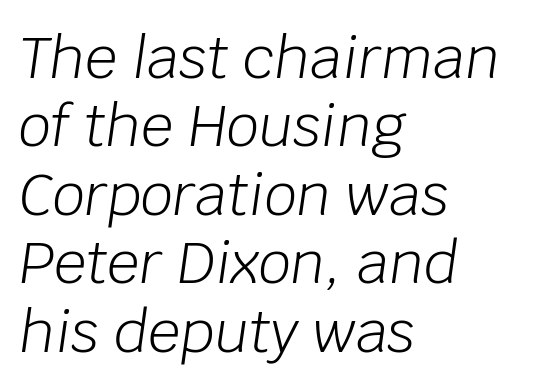
The image shows 57 px light type, italic (leaning right); set left-aligned, line spacing 1.2x, normal letter spacing, not underlined; low stroke contrast and a large x-height.
